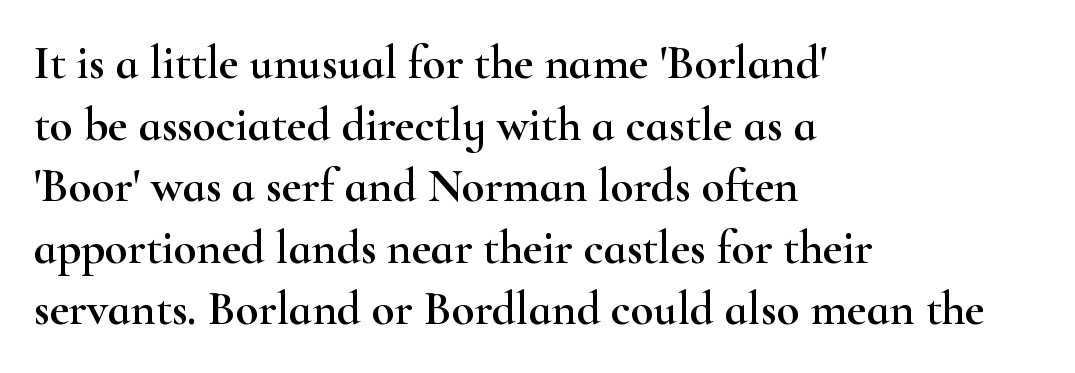
Interline gaps are of average width in this sample. Observe the ordinary spacing: letters are neighbours, not strangers. Underline: absent. Italic? Not at all — the glyphs are vertical. The typeface chosen for these lines features serifs. Do the characters align in a grid? No, the font is proportional.
